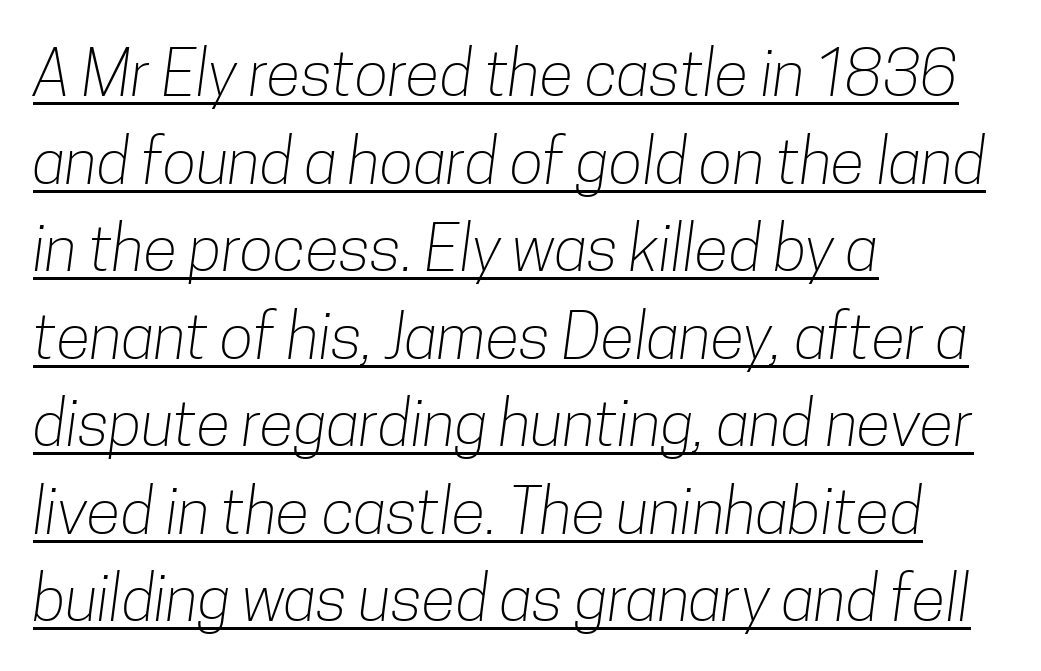
The image shows 63 px light, condensed sans-serif type; set left-aligned, normal line spacing (1.39x), normal letter spacing, underlined; low stroke contrast and a medium x-height.
